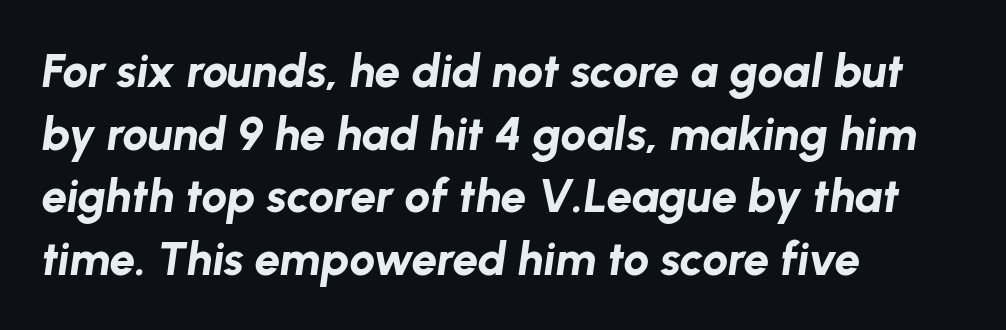
A full-strength bold gives these letters their thick strokes. These lines were composed using italics. Here the designer chose a conventional face with non-uniform glyph widths. The line texture is even and compact thanks to regular tracking. Reading down the block, your eye returns to a fixed left position each line. This block has exactly the height ordinary leading produces.
